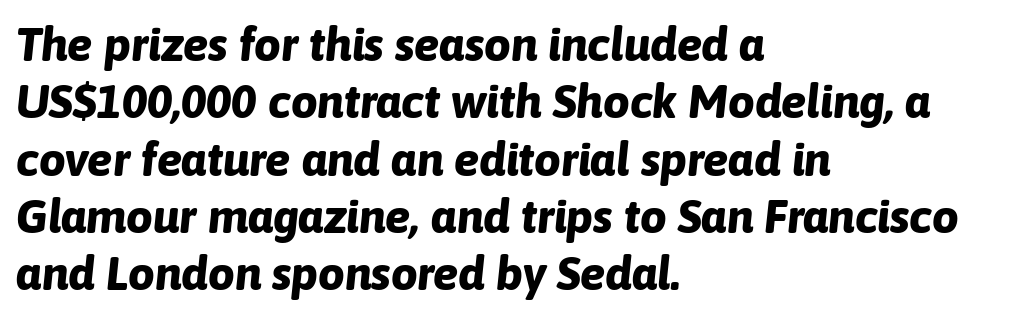
{"italic": "yes", "lean": "right", "slant_degrees": 6, "bold": "yes", "weight": "bold", "width": "normal", "stroke_contrast": "low", "x_height": "medium", "monospaced": "no", "underline": "no", "align": "left", "line_spacing_ratio": 1.22, "letter_spacing": "normal", "letter_spacing_em": 0.0, "glyph_px": 47}
